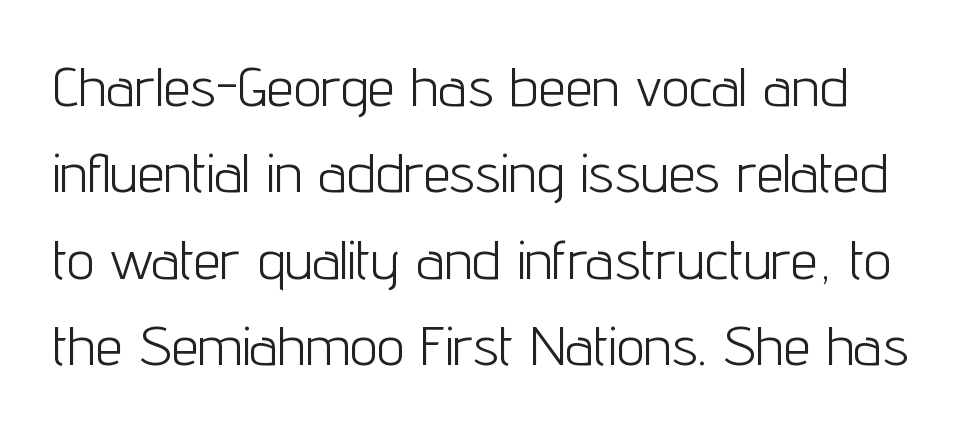
The image shows 55 px light, condensed sans-serif type, upright; set normal line spacing (1.57x), normal letter spacing, not underlined; low stroke contrast and a medium x-height.
